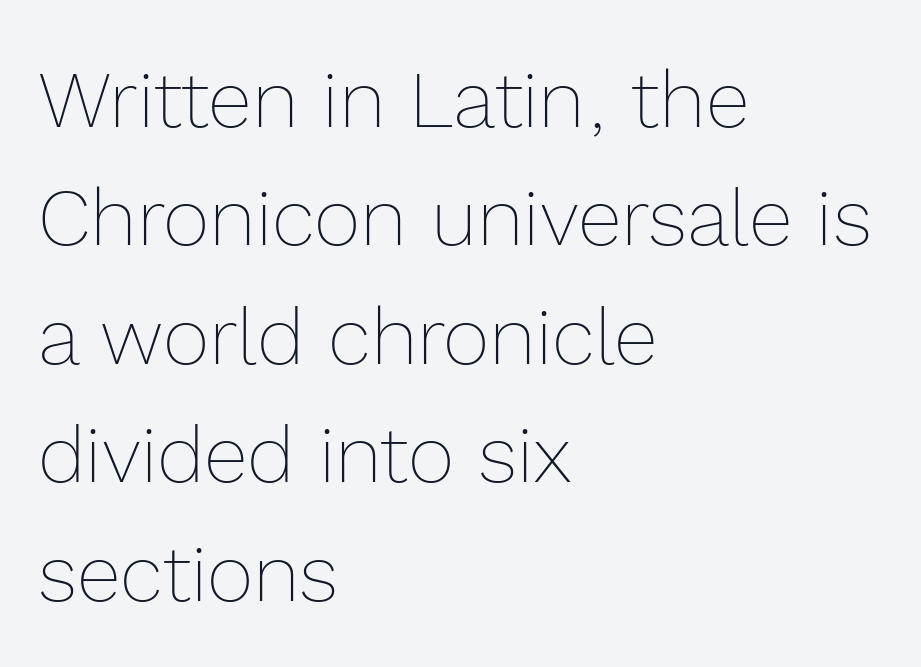
Q: Is the text bold? A: No.
Q: Is the text italic (slanted)? A: No, it is upright.
Q: Is the text underlined? A: No.
Q: How is the paragraph aligned? A: Left-aligned.
Q: Is the spacing between letters normal or unusually wide? A: Normal.
Q: Is the spacing between lines tight, normal or loose? A: Normal.
Q: Width (condensed, normal, or wide)? A: Normal.
Q: x-height? A: Medium.
Q: Monospaced? A: No.
